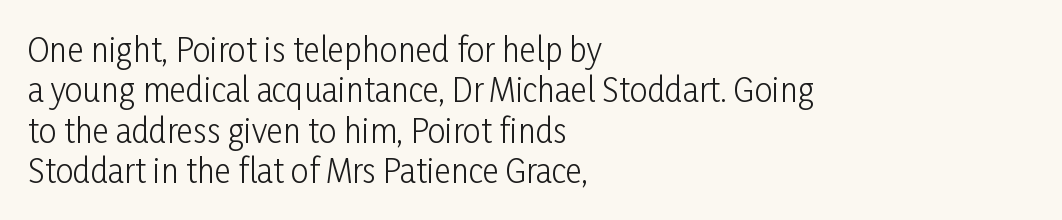
The image shows 32 px light, condensed sans-serif type, upright; set left-aligned, normal line spacing (1.26x), normal letter spacing, not underlined; low stroke contrast and a medium x-height.
